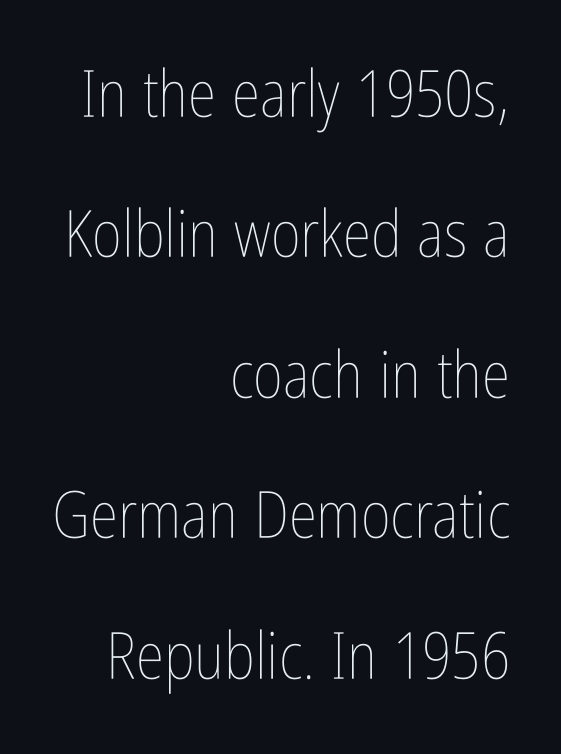
The image shows 65 px thin, condensed type, upright; set right-aligned, loose line spacing (2.16x), normal letter spacing, not underlined; low stroke contrast and a medium x-height.
